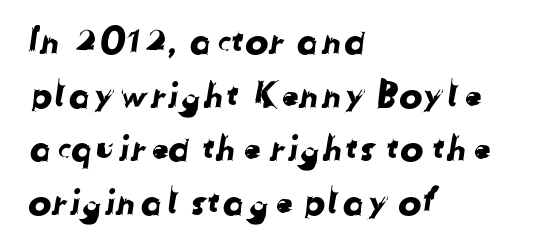
{"serif": "no", "width": "normal", "stroke_contrast": "low", "x_height": "medium", "monospaced": "no", "underline": "no", "align": "left", "line_spacing": "normal", "line_spacing_ratio": 1.53, "letter_spacing": "normal", "letter_spacing_em": 0.0, "glyph_px": 35}
